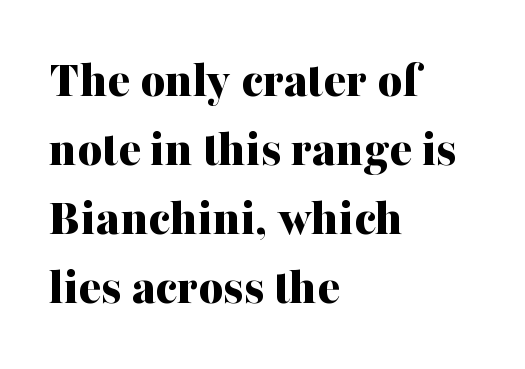
{"serif": "yes", "italic": "no", "bold": "yes", "weight": "bold", "width": "normal", "stroke_contrast": "medium", "x_height": "medium", "monospaced": "no", "underline": "no", "align": "left", "line_spacing": "normal", "line_spacing_ratio": 1.3, "letter_spacing": "normal", "letter_spacing_em": 0.0, "glyph_px": 53}
